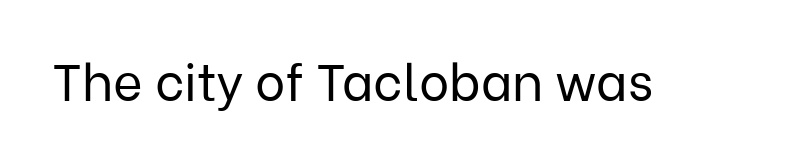
The image shows 51 px regular-weight sans-serif type, upright; set normal letter spacing, not underlined; low stroke contrast and a medium x-height.
